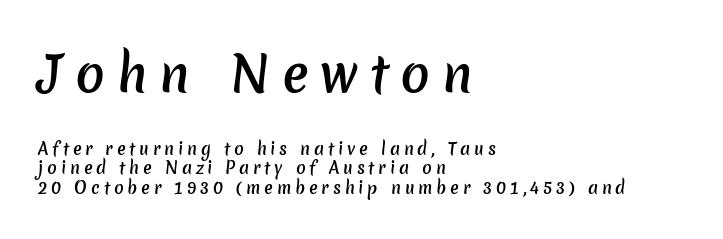
The image shows 49 px semibold sans-serif type; set left-aligned, line spacing 1.22x, unusually wide letter spacing (+0.24 em), not underlined; the first (top) block is 3.06x larger; low stroke contrast and a medium x-height.
